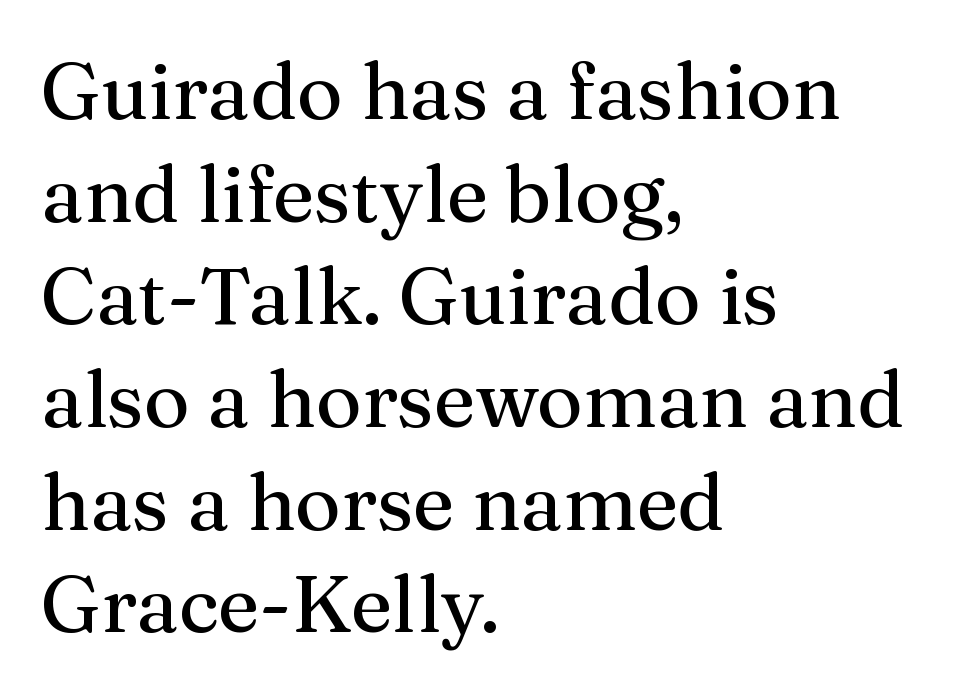
The image shows 79 px serif type, upright; set left-aligned, normal line spacing (1.3x), normal letter spacing, not underlined; medium stroke contrast and a medium x-height.
